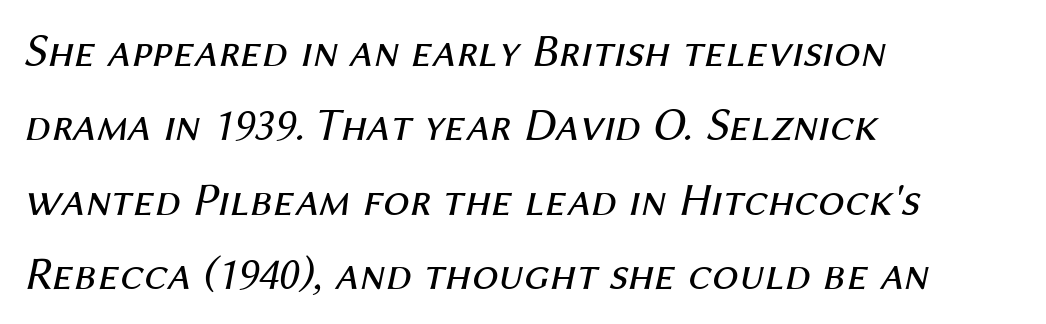
The image shows 47 px regular-weight type, italic (leaning right); set left-aligned, normal line spacing (1.58x), normal letter spacing, not underlined; medium stroke contrast and a medium x-height.
